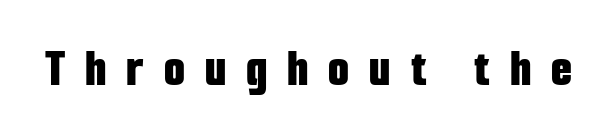
The image shows 54 px bold, condensed sans-serif type, upright; set unusually wide letter spacing (+0.37 em), not underlined; low stroke contrast and a medium x-height.
